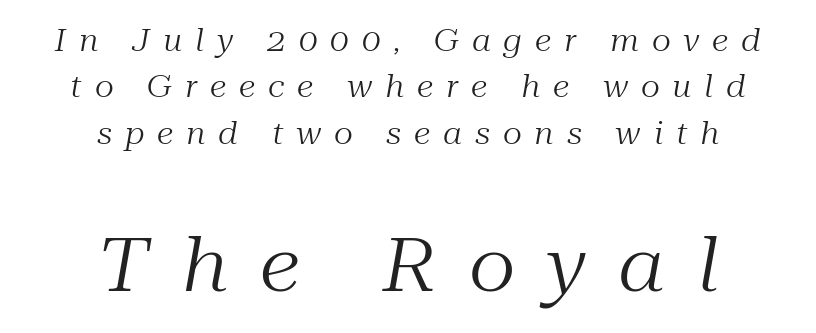
Characters are canted at an angle relative to the baseline's perpendicular. Does the bottom block carry the larger type? Yes, it does. Clear beneath every line of the passage. The font family rendered here belongs to the serif group. Do the characters align in a grid? No, the font is proportional.
